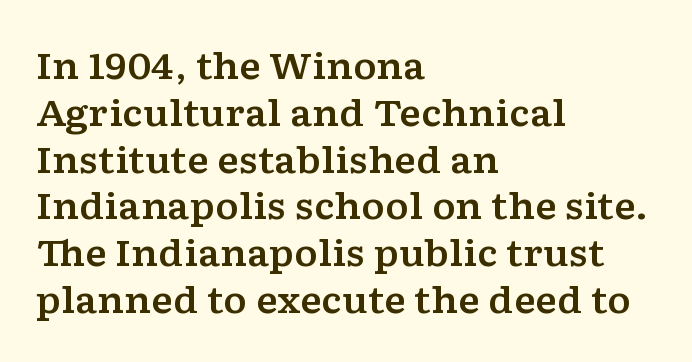
The image shows 36 px wide serif type, upright; set left-aligned, normal line spacing (1.3x), normal letter spacing, not underlined; low stroke contrast and a medium x-height.
